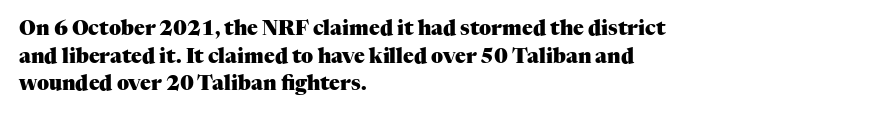
Q: Is the text bold? A: Yes.
Q: Is the text italic (slanted)? A: No, it is upright.
Q: Is the text underlined? A: No.
Q: How is the paragraph aligned? A: Left-aligned.
Q: Is the spacing between letters normal or unusually wide? A: Normal.
Q: Is the spacing between lines tight, normal or loose? A: Normal.
